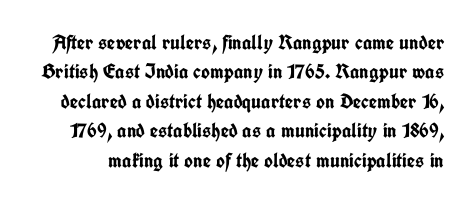
The image shows 21 px bold type, upright; set normal line spacing (1.4x), normal letter spacing, not underlined.
